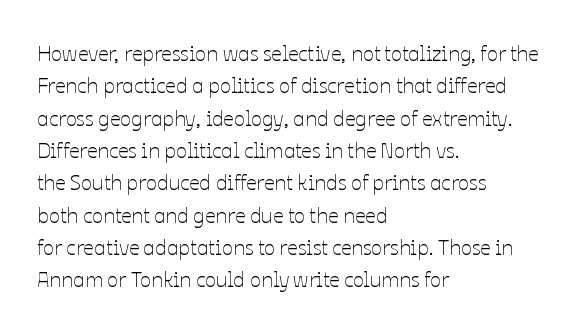
The image shows 21 px text type, upright; set left-aligned, normal line spacing (1.54x), normal letter spacing, not underlined.
